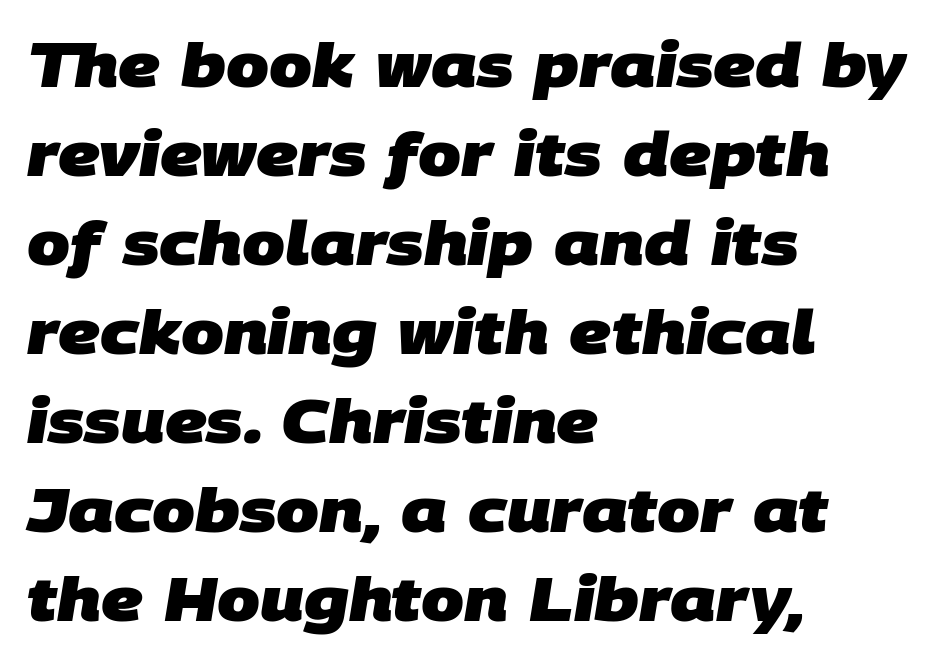
Q: Is the text bold? A: Yes.
Q: Is the typeface a serif or a sans-serif typeface? A: Sans-serif.
Q: Is the text underlined? A: No.
Q: How is the paragraph aligned? A: Left-aligned.
Q: Is the spacing between letters normal or unusually wide? A: Normal.
Q: Is the spacing between lines tight, normal or loose? A: Normal.
Q: Width (condensed, normal, or wide)? A: Normal.
Q: Stroke contrast? A: Low.
Q: x-height? A: Large.
Q: Monospaced? A: No.
